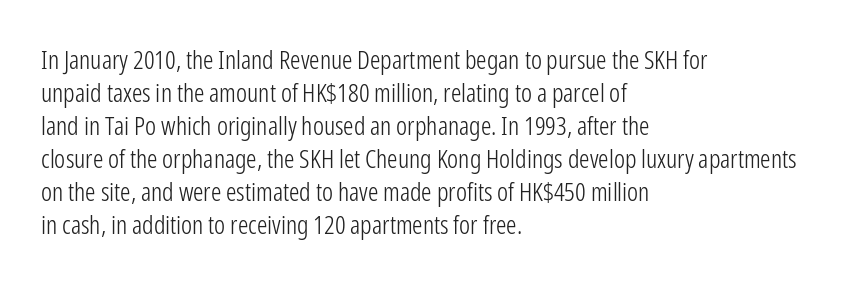
The image shows 26 px text type, upright; set left-aligned, normal line spacing (1.27x), normal letter spacing, not underlined.
